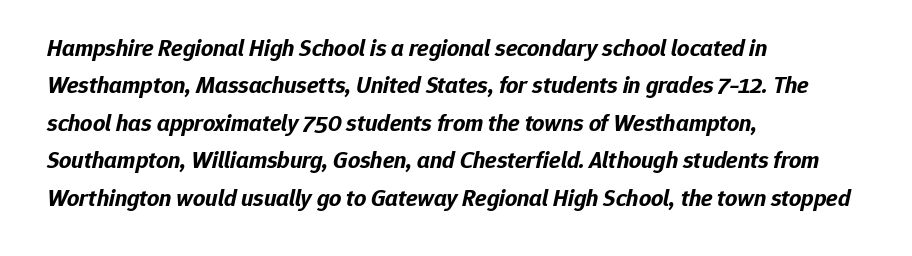
{"italic": "yes", "lean": "right", "slant_degrees": 12, "bold": "yes", "underline": "no", "align": "left", "line_spacing": "normal", "line_spacing_ratio": 1.56, "letter_spacing": "normal", "letter_spacing_em": 0.0, "glyph_px": 24}
